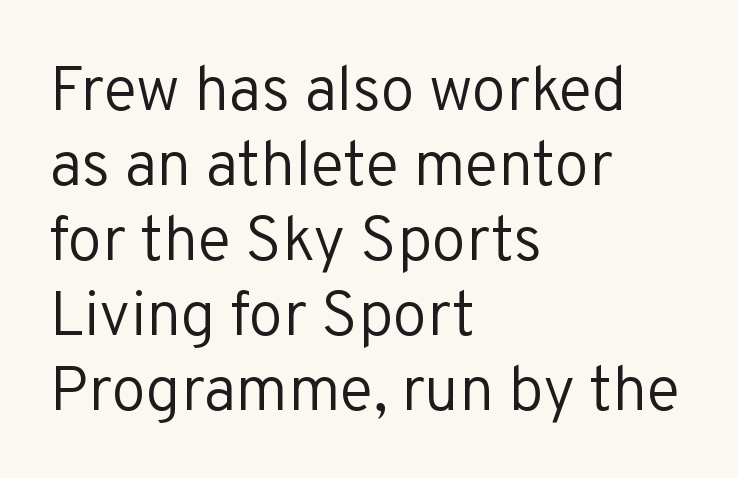
Q: Is the text bold? A: No.
Q: Is the text italic (slanted)? A: No, it is upright.
Q: Is the typeface a serif or a sans-serif typeface? A: Sans-serif.
Q: Is the text underlined? A: No.
Q: How is the paragraph aligned? A: Left-aligned.
Q: Is the spacing between letters normal or unusually wide? A: Normal.
Q: Width (condensed, normal, or wide)? A: Normal.
Q: Stroke contrast? A: Low.
Q: x-height? A: Medium.
Q: Monospaced? A: No.
